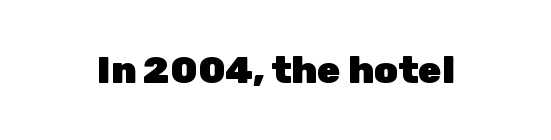
Q: Is the text bold? A: Yes.
Q: Is the text italic (slanted)? A: No, it is upright.
Q: Is the typeface a serif or a sans-serif typeface? A: Sans-serif.
Q: Is the text underlined? A: No.
Q: Is the spacing between letters normal or unusually wide? A: Normal.
Q: Width (condensed, normal, or wide)? A: Normal.
Q: Stroke contrast? A: Low.
Q: x-height? A: Medium.
Q: Monospaced? A: No.
